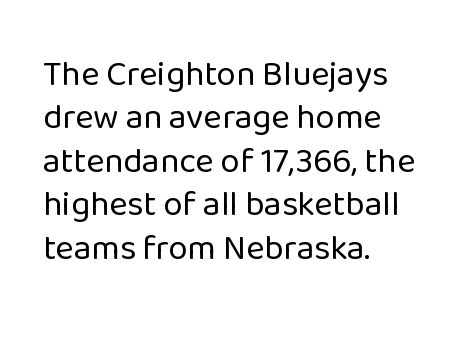
{"serif": "no", "italic": "no", "bold": "no", "weight": "regular", "width": "normal", "stroke_contrast": "low", "x_height": "medium", "monospaced": "no", "underline": "no", "align": "left", "line_spacing_ratio": 1.24, "letter_spacing": "normal", "letter_spacing_em": 0.0, "glyph_px": 35}
